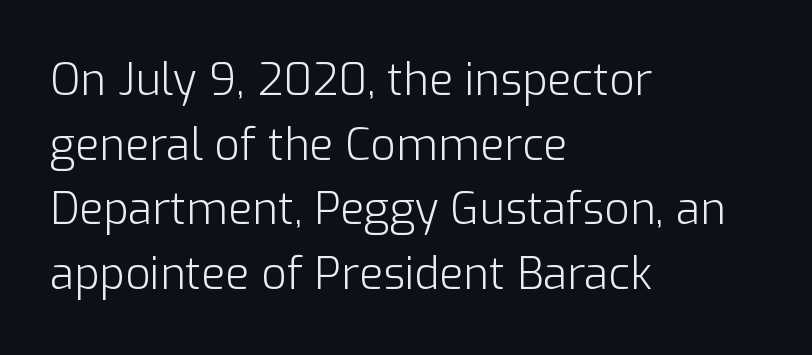
The image shows 44 px light sans-serif type, upright; set left-aligned, normal line spacing (1.47x), normal letter spacing, not underlined; low stroke contrast and a medium x-height.
